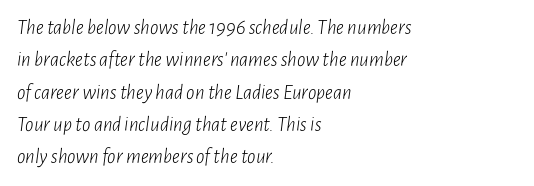
Is the block centered? No — it sits flush against the left margin. The designer left line spacing at the default. Check the space under the baseline: it is left empty. Nothing unusual about the tracking: characters are spaced as the font intends. Tall strokes in this sample are angled rather than plumb. Stem width sits at or under what a default text font uses.
